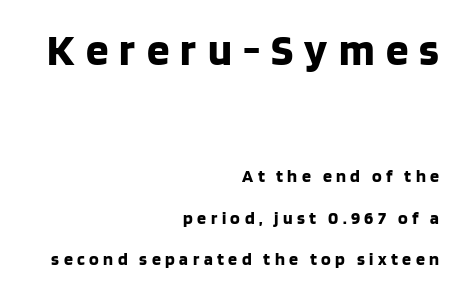
The image shows 45 px bold sans-serif type, upright; set right-aligned, loose line spacing (2.3x), unusually wide letter spacing (+0.25 em), not underlined; the first (top) block is 2.5x larger; low stroke contrast and a large x-height.
